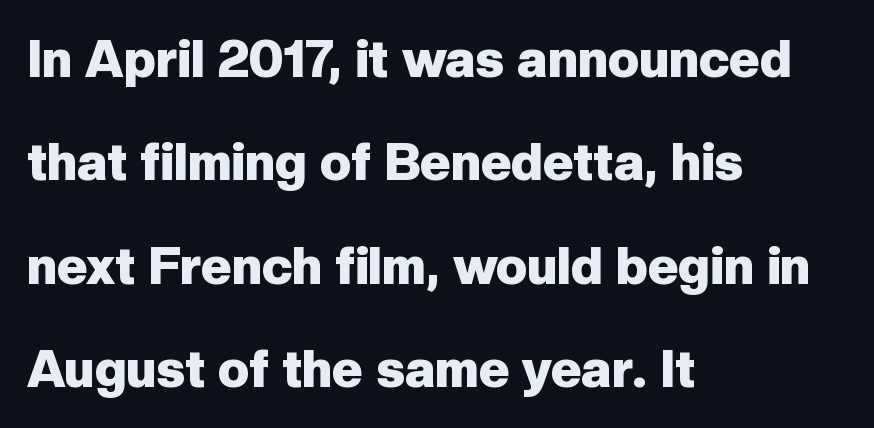
Q: Is the text bold? A: Yes.
Q: Is the text italic (slanted)? A: No, it is upright.
Q: Is the typeface a serif or a sans-serif typeface? A: Sans-serif.
Q: Is the text underlined? A: No.
Q: How is the paragraph aligned? A: Left-aligned.
Q: Is the spacing between letters normal or unusually wide? A: Normal.
Q: Is the spacing between lines tight, normal or loose? A: Loose.
Q: Width (condensed, normal, or wide)? A: Normal.
Q: Stroke contrast? A: Low.
Q: x-height? A: Medium.
Q: Monospaced? A: No.
